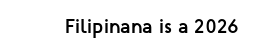
{"italic": "no", "bold": "yes", "underline": "no", "letter_spacing": "normal", "letter_spacing_em": 0.0, "glyph_px": 20}
